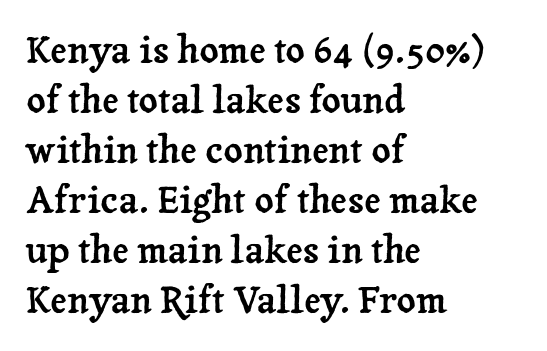
Q: Is the text italic (slanted)? A: No, it is upright.
Q: Is the typeface a serif or a sans-serif typeface? A: Serif.
Q: Is the text underlined? A: No.
Q: How is the paragraph aligned? A: Left-aligned.
Q: Is the spacing between letters normal or unusually wide? A: Normal.
Q: Is the spacing between lines tight, normal or loose? A: Normal.
Q: Width (condensed, normal, or wide)? A: Normal.
Q: Stroke contrast? A: Low.
Q: x-height? A: Medium.
Q: Monospaced? A: No.
